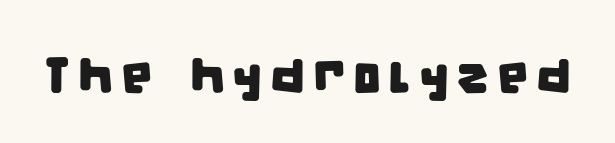
Type without underlining. Character widths vary here, with narrow letters taking less room than wide ones. This sample uses a sans-serif face.
